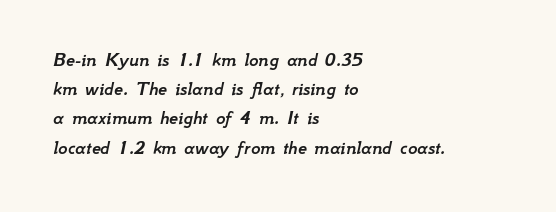
The image shows 20 px text type, italic (leaning right); set left-aligned, normal line spacing (1.46x), normal letter spacing, not underlined.
